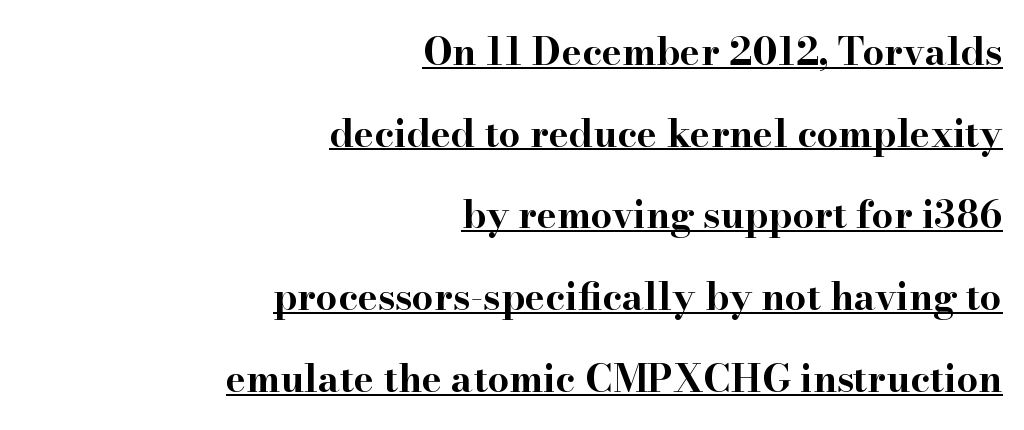
{"serif": "yes", "italic": "no", "bold": "yes", "weight": "bold", "width": "wide", "stroke_contrast": "high", "x_height": "small", "monospaced": "no", "underline": "yes", "align": "right", "line_spacing": "loose", "line_spacing_ratio": 2.15, "letter_spacing": "normal", "letter_spacing_em": 0.0, "glyph_px": 38}
